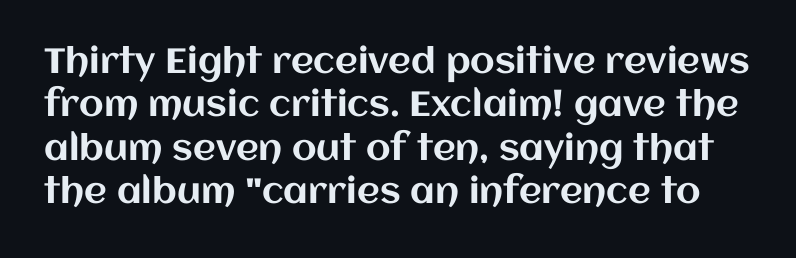
{"italic": "no", "width": "normal", "stroke_contrast": "medium", "x_height": "large", "monospaced": "no", "underline": "no", "line_spacing_ratio": 1.24, "letter_spacing": "normal", "letter_spacing_em": 0.0, "glyph_px": 35}
